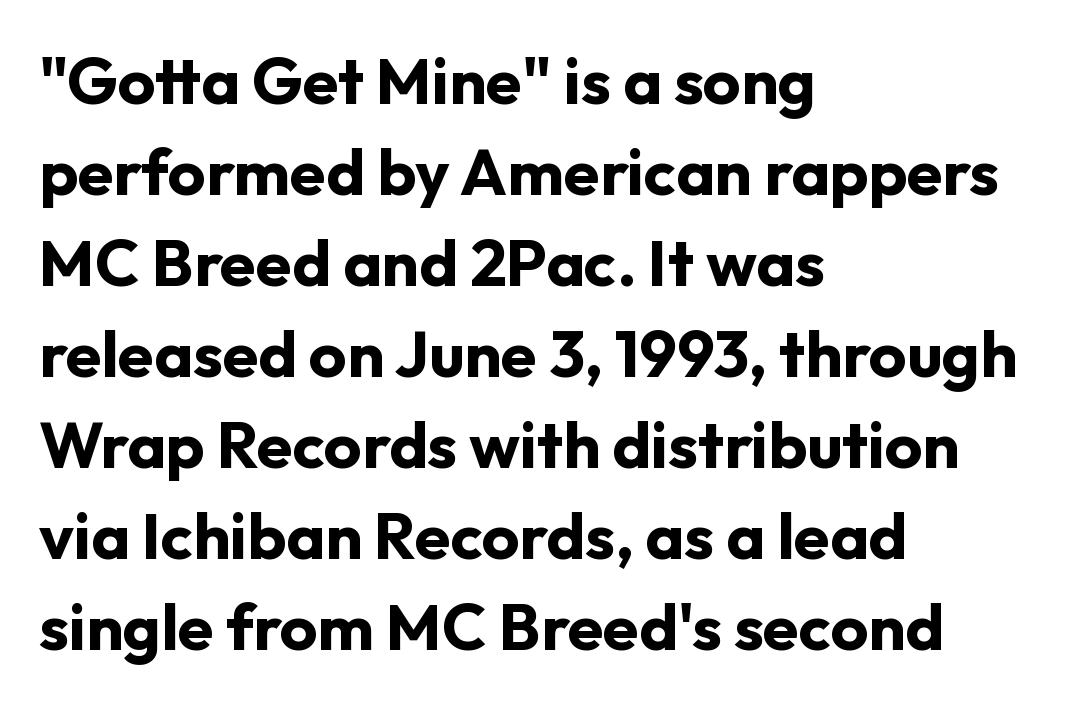
The image shows 65 px bold sans-serif type, upright; set left-aligned, normal line spacing (1.4x), normal letter spacing, not underlined; low stroke contrast and a medium x-height.
